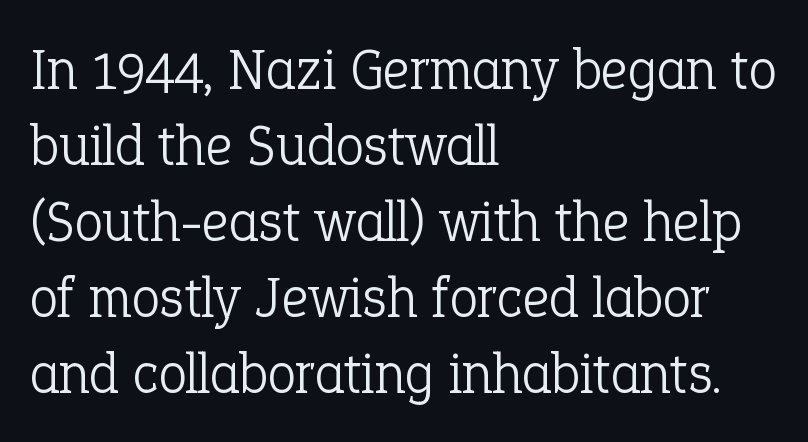
Italic? Not at all — the glyphs are vertical. Check where the strokes stop: tiny serifs finish them off. The face used here is proportionally spaced, like ordinary book or web type. The passage shown has conventional tracking throughout. The paragraph shown leans on its left margin. Students, observe: this is what conventionally led text looks like.
